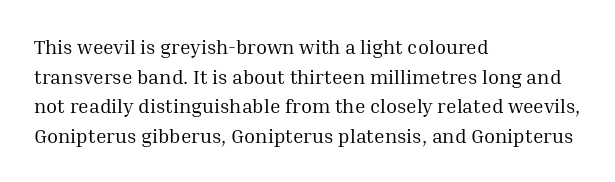
Compared with a typical body face, this is equally light or lighter still. The line texture is even and compact thanks to regular tracking. The space directly below the letters is spotless. Nope, not italic — everything's standing straight.
